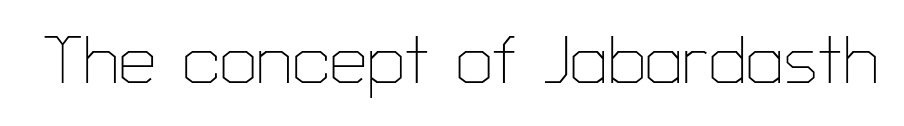
Q: Is the text bold? A: No.
Q: Is the text italic (slanted)? A: No, it is upright.
Q: Is the typeface a serif or a sans-serif typeface? A: Sans-serif.
Q: Is the text underlined? A: No.
Q: Is the spacing between letters normal or unusually wide? A: Normal.
Q: Width (condensed, normal, or wide)? A: Normal.
Q: Stroke contrast? A: Low.
Q: x-height? A: Medium.
Q: Monospaced? A: No.
